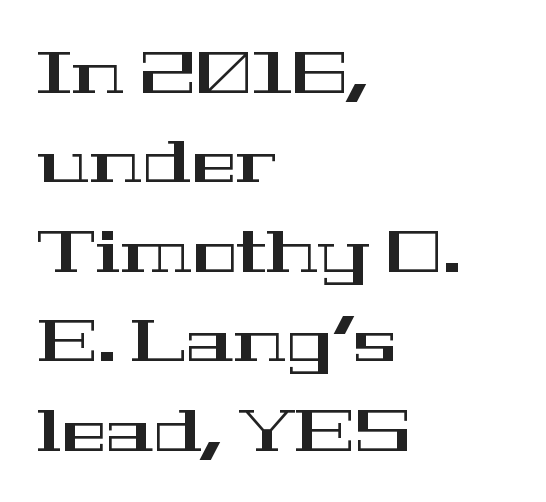
Summary of vertical rhythm: regular, with standard interline spacing. The passage shown has conventional tracking throughout. Notice how the stems are strictly vertical — no italics here. Line starts are locked; line ends wander.
